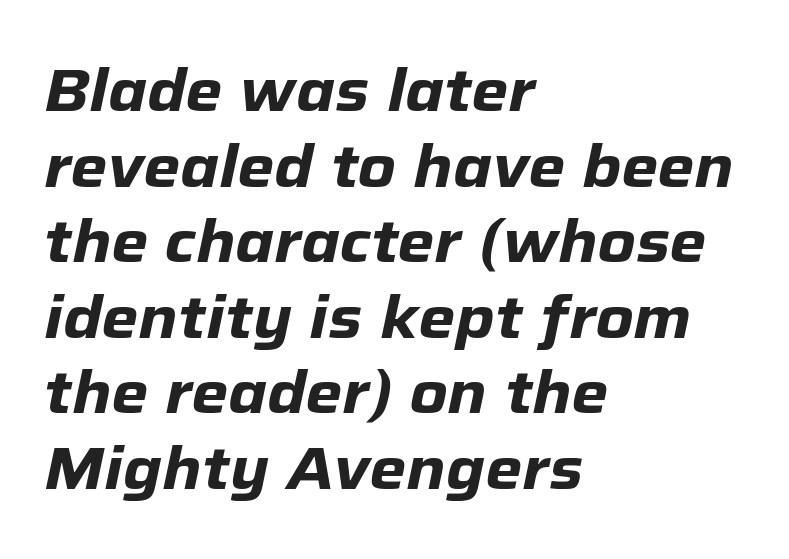
The image shows 59 px heavy type, italic (leaning right); set left-aligned, normal line spacing (1.28x), normal letter spacing, not underlined; low stroke contrast and a medium x-height.
